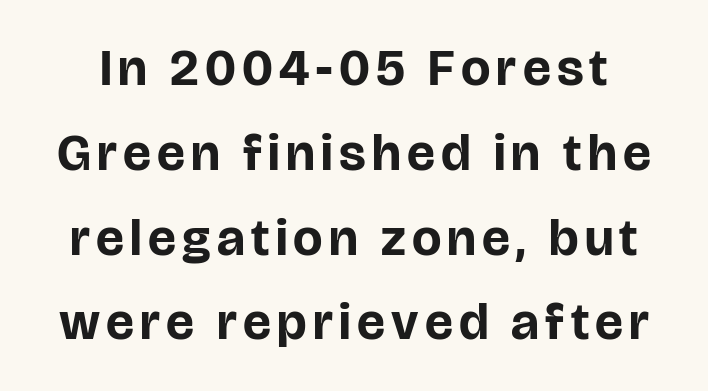
Compared with typical paragraphs, the rows here are spaced about the same. The passage shown is not underscored anywhere. Bold? Absolutely — the strokes are thick and heavy. Character widths vary here, with narrow letters taking less room than wide ones.
